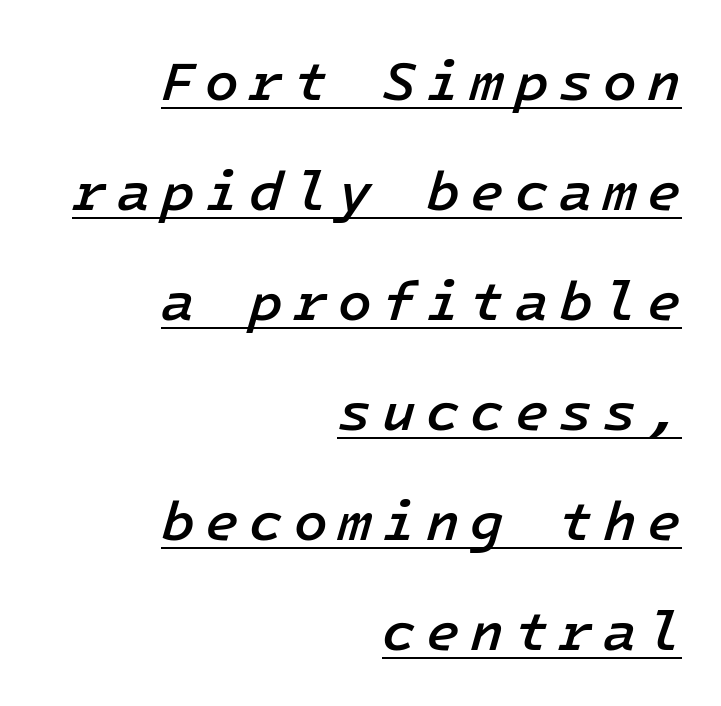
Q: Is the text bold? A: Semi-bold.
Q: Is the text italic (slanted)? A: Yes, it leans right by about 16 degrees.
Q: Is the text underlined? A: Yes.
Q: How is the paragraph aligned? A: Right-aligned.
Q: Is the spacing between lines tight, normal or loose? A: Loose.
Q: Width (condensed, normal, or wide)? A: Normal.
Q: Stroke contrast? A: Low.
Q: x-height? A: Medium.
